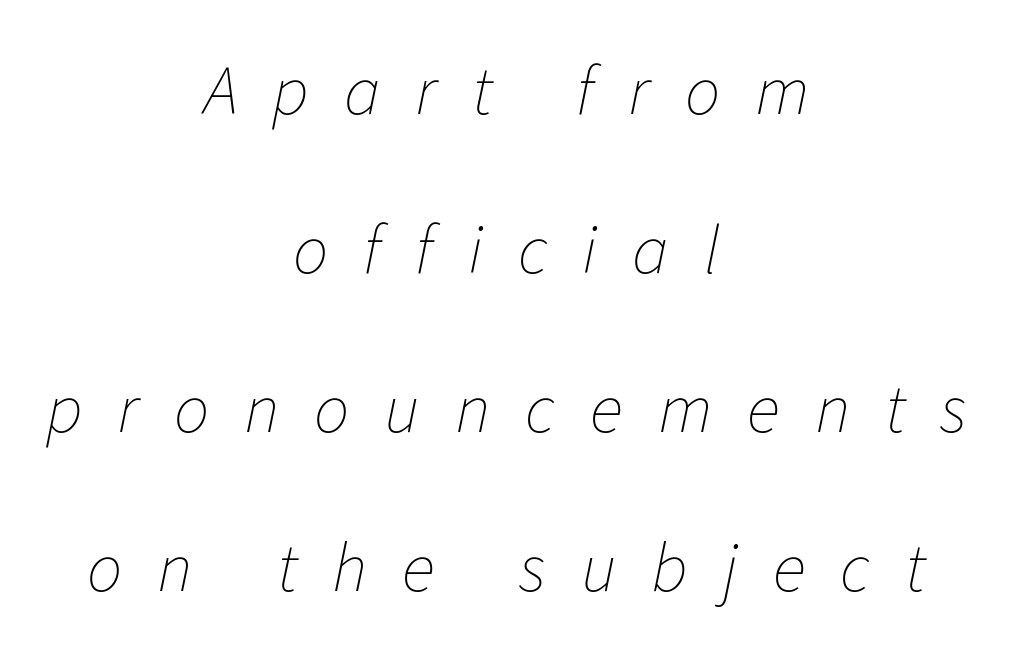
Q: Is the text bold? A: No.
Q: Is the text italic (slanted)? A: Yes, it leans right by about 11 degrees.
Q: Is the text underlined? A: No.
Q: How is the paragraph aligned? A: Centered.
Q: Is the spacing between letters normal or unusually wide? A: Unusually wide.
Q: Is the spacing between lines tight, normal or loose? A: Loose.
Q: Width (condensed, normal, or wide)? A: Normal.
Q: Stroke contrast? A: Low.
Q: x-height? A: Medium.
Q: Monospaced? A: No.
